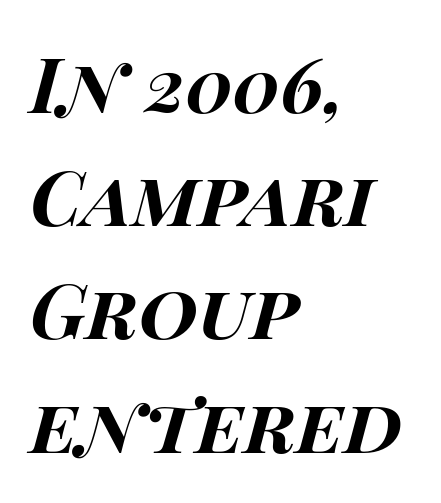
The image shows 76 px bold, wide type, italic (leaning right); set left-aligned, normal line spacing (1.49x), normal letter spacing, not underlined; high stroke contrast and a large x-height.
